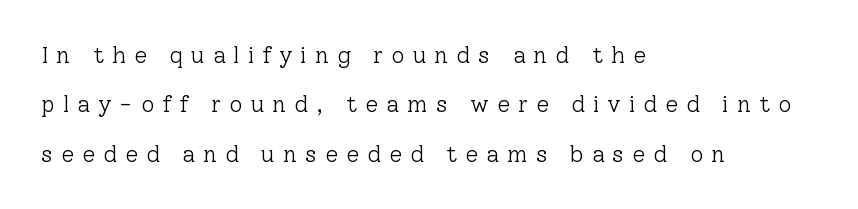
Q: Is the text bold? A: No.
Q: Is the text italic (slanted)? A: No, it is upright.
Q: Is the text underlined? A: No.
Q: How is the paragraph aligned? A: Left-aligned.
Q: Is the spacing between letters normal or unusually wide? A: Unusually wide.
Q: Is the spacing between lines tight, normal or loose? A: Loose.
